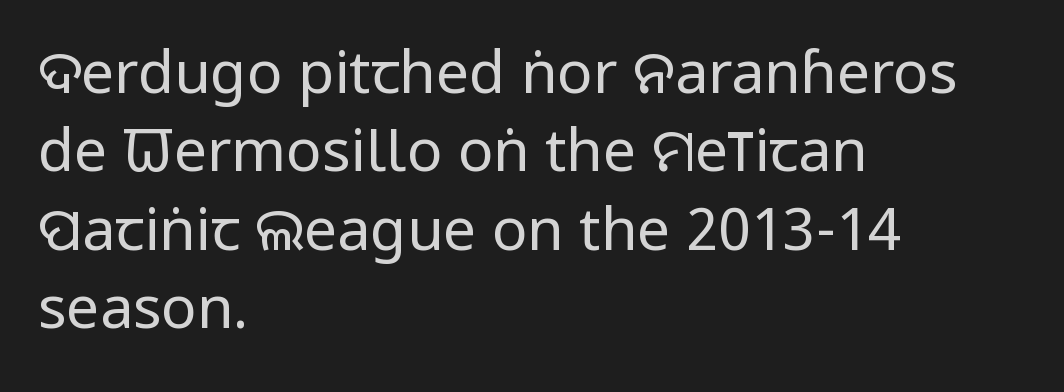
{"serif": "no", "italic": "no", "bold": "no", "weight": "regular", "width": "condensed", "stroke_contrast": "low", "x_height": "large", "monospaced": "no", "underline": "no", "align": "left", "line_spacing": "normal", "line_spacing_ratio": 1.33, "letter_spacing": "normal", "letter_spacing_em": 0.0, "glyph_px": 59}
